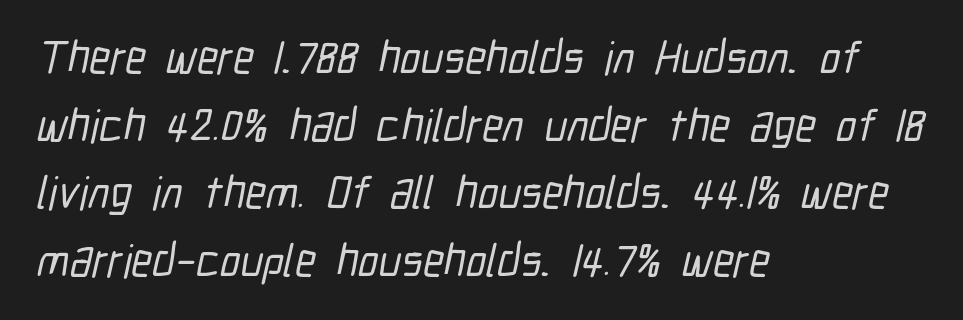
Q: Is the typeface a serif or a sans-serif typeface? A: Sans-serif.
Q: Is the text underlined? A: No.
Q: How is the paragraph aligned? A: Left-aligned.
Q: Is the spacing between letters normal or unusually wide? A: Normal.
Q: Is the spacing between lines tight, normal or loose? A: Normal.
Q: Width (condensed, normal, or wide)? A: Condensed.
Q: Stroke contrast? A: Low.
Q: x-height? A: Medium.
Q: Monospaced? A: No.
